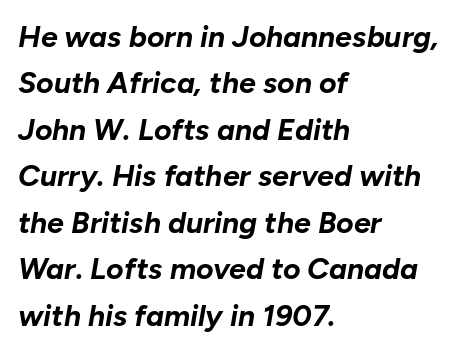
Q: Is the text bold? A: Yes.
Q: Is the text italic (slanted)? A: Yes, it leans right by about 10 degrees.
Q: Is the text underlined? A: No.
Q: How is the paragraph aligned? A: Left-aligned.
Q: Is the spacing between letters normal or unusually wide? A: Normal.
Q: Is the spacing between lines tight, normal or loose? A: Normal.
Q: Width (condensed, normal, or wide)? A: Normal.
Q: Stroke contrast? A: Low.
Q: x-height? A: Medium.
Q: Monospaced? A: No.
